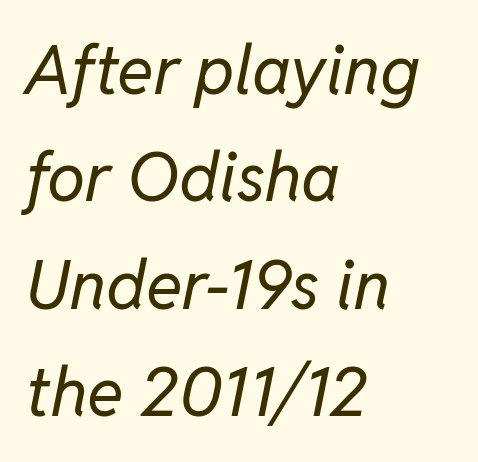
The image shows 68 px regular-weight type, italic (leaning right); set left-aligned, normal line spacing (1.58x), normal letter spacing, not underlined; low stroke contrast and a medium x-height.
